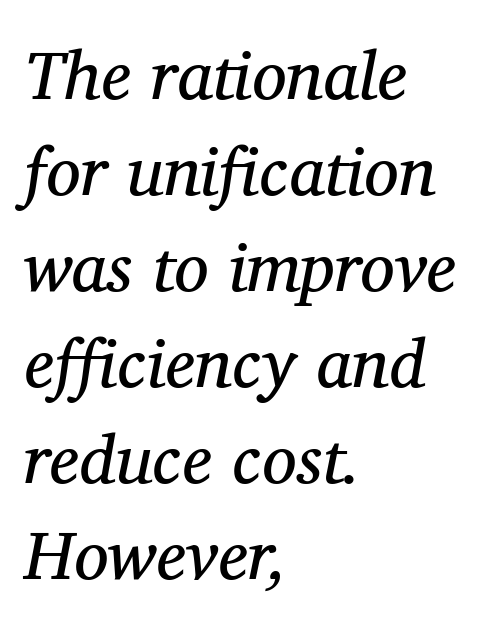
This is oblique type, the kind used for emphasis or titles. Students, observe: this is what conventionally led text looks like. The type is set solid horizontally, with unmodified tracking. Which margin do the lines hug? The left one — the right edge is uneven.
